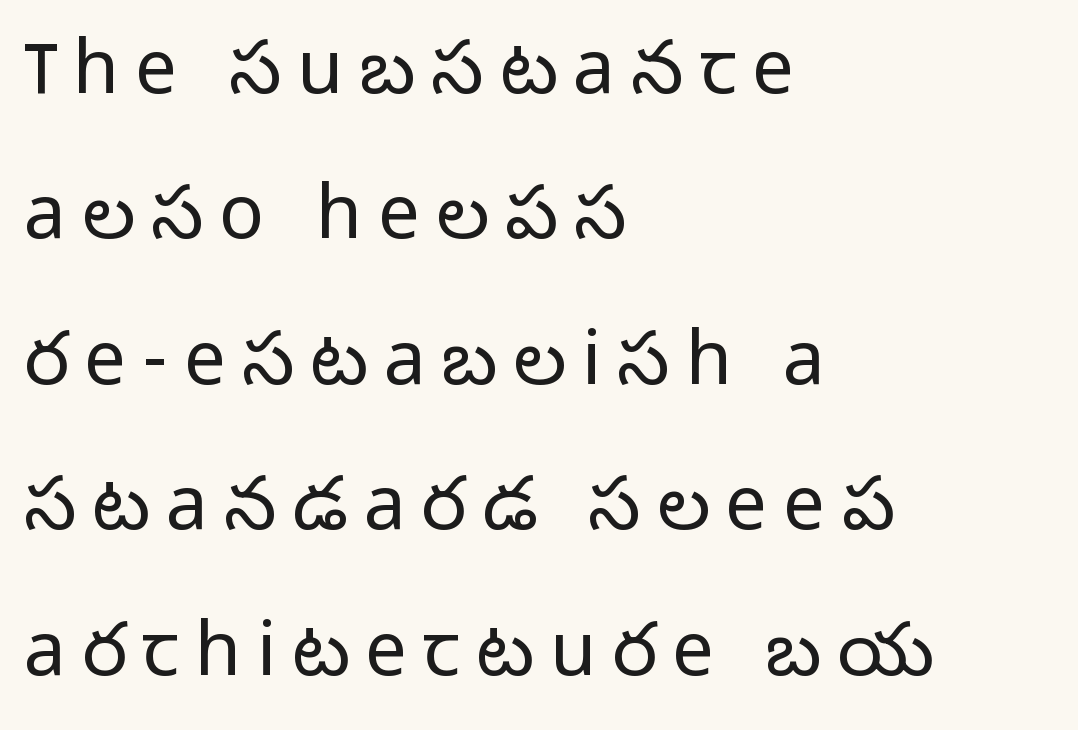
Q: Is the text bold? A: No.
Q: Is the text italic (slanted)? A: No, it is upright.
Q: Is the typeface a serif or a sans-serif typeface? A: Sans-serif.
Q: Is the text underlined? A: No.
Q: How is the paragraph aligned? A: Left-aligned.
Q: Is the spacing between letters normal or unusually wide? A: Unusually wide.
Q: Is the spacing between lines tight, normal or loose? A: Loose.
Q: Width (condensed, normal, or wide)? A: Normal.
Q: Stroke contrast? A: Low.
Q: x-height? A: Medium.
Q: Monospaced? A: No.
